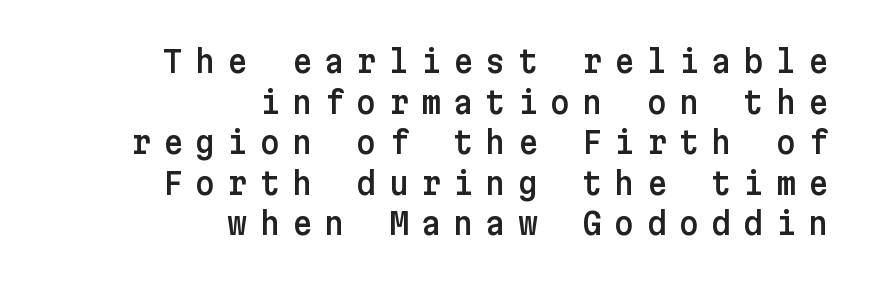
{"serif": "no", "italic": "no", "width": "normal", "stroke_contrast": "low", "x_height": "medium", "underline": "no", "align": "right", "line_spacing": "normal", "line_spacing_ratio": 1.31, "letter_spacing": "wide", "letter_spacing_em": 0.39, "glyph_px": 31}
